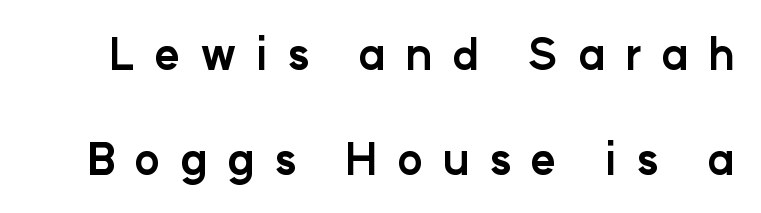
{"serif": "no", "italic": "no", "bold": "yes", "weight": "bold", "width": "normal", "stroke_contrast": "low", "x_height": "medium", "monospaced": "no", "underline": "no", "line_spacing": "loose", "line_spacing_ratio": 2.45, "letter_spacing": "wide", "letter_spacing_em": 0.45, "glyph_px": 43}
